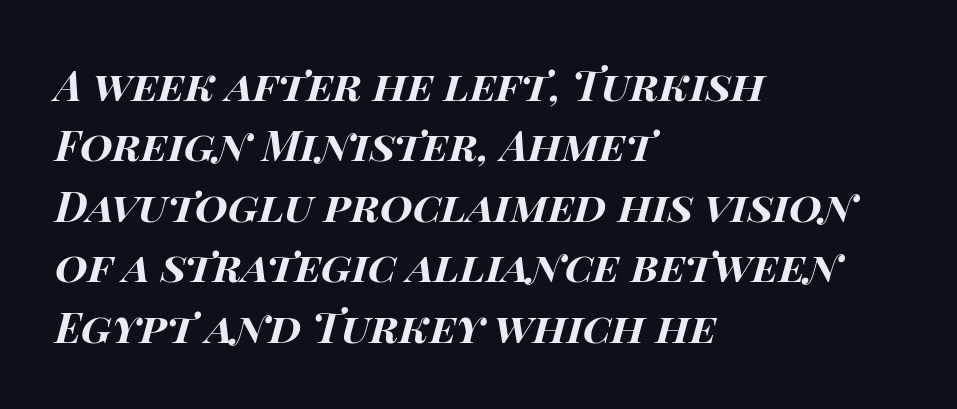
Q: Is the text bold? A: Yes.
Q: Is the text italic (slanted)? A: Yes, it leans right by about 14 degrees.
Q: Is the text underlined? A: No.
Q: How is the paragraph aligned? A: Left-aligned.
Q: Is the spacing between letters normal or unusually wide? A: Normal.
Q: Is the spacing between lines tight, normal or loose? A: Normal.
Q: Width (condensed, normal, or wide)? A: Wide.
Q: Stroke contrast? A: High.
Q: x-height? A: Large.
Q: Monospaced? A: No.
